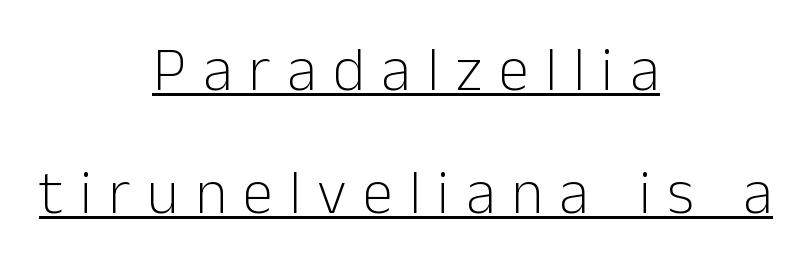
Rendered with straight, roman letterforms. Bold? No — there's no thickening of the strokes. Think of a printed novel: that variable character pitch is what you see here. A rule runs beneath these lines of type.
